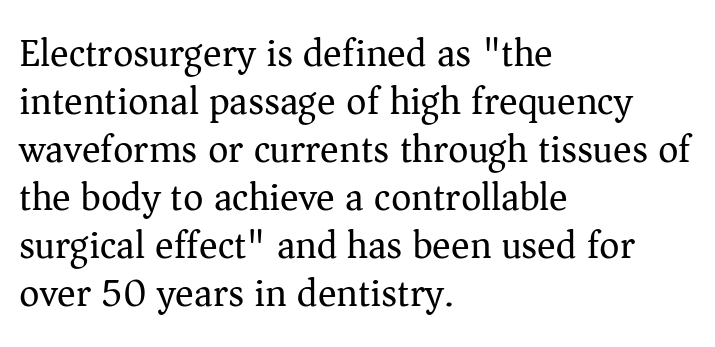
{"serif": "yes", "italic": "no", "bold": "no", "weight": "regular", "width": "normal", "stroke_contrast": "medium", "x_height": "medium", "monospaced": "no", "underline": "no", "align": "left", "line_spacing_ratio": 1.23, "letter_spacing": "normal", "letter_spacing_em": 0.0, "glyph_px": 39}
